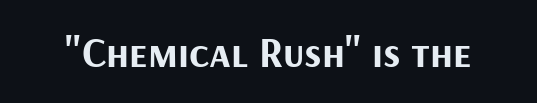
The image shows 42 px bold sans-serif type, upright; set normal letter spacing, not underlined; medium stroke contrast and a medium x-height.
